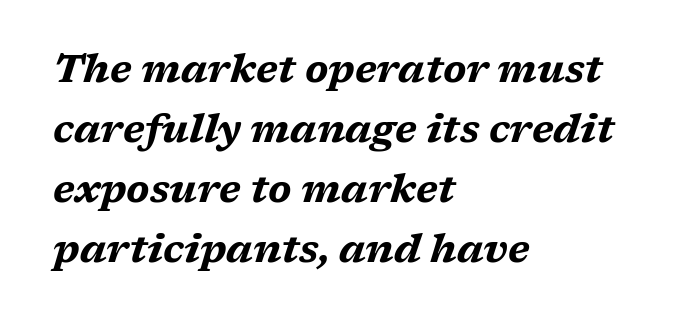
The image shows 39 px bold, wide type, italic (leaning right); set left-aligned, normal line spacing (1.54x), normal letter spacing, not underlined; medium stroke contrast and a medium x-height.
